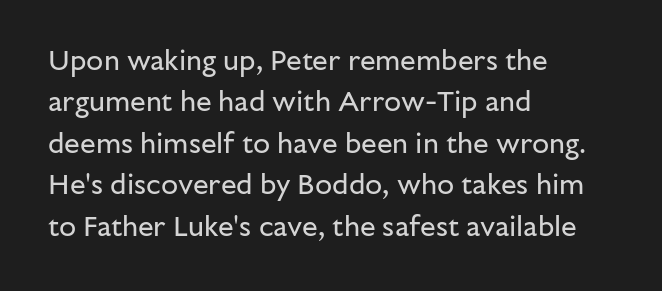
{"serif": "no", "italic": "no", "bold": "no", "weight": "regular", "width": "normal", "stroke_contrast": "low", "x_height": "medium", "monospaced": "no", "underline": "no", "align": "left", "line_spacing": "normal", "line_spacing_ratio": 1.48, "letter_spacing": "normal", "letter_spacing_em": 0.0, "glyph_px": 28}
